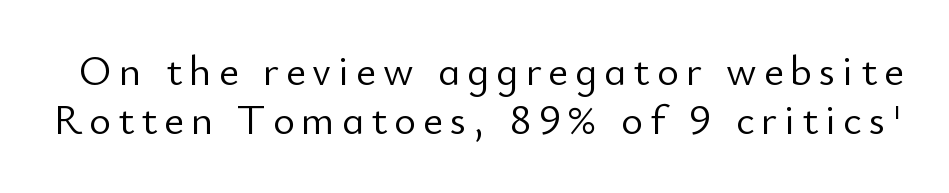
Proportional: the letters do not fall into vertical columns. Observe the absence of serifs on each vertical stroke in this sample. The letters look calm and open, with moderate or lighter stems. The letters stand upright; this is a roman face. The gap between lines stays unmarked.
